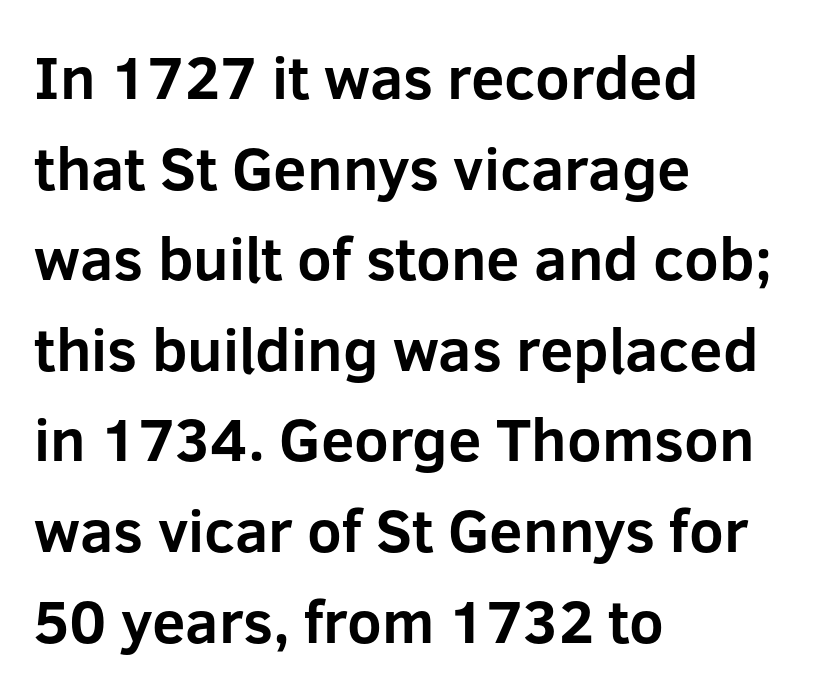
These lines keep a tight, regular rhythm from letter to letter. Notice how the passage keeps a crisp vertical edge on the left only. This sample uses a sans-serif face. Anything drawn beneath the words? Only blank space.
